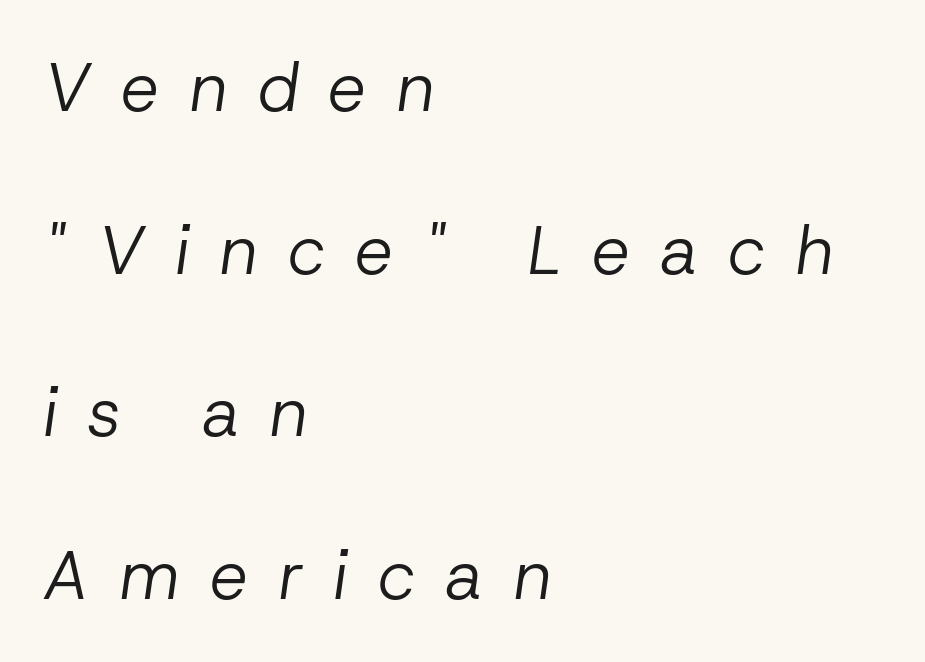
Yep, that's italic — everything's leaning. Characters follow at a spacing far wider than the type designer built in. Short and long lines alike share a common starting point at left. The letters look calm and open, with moderate or lighter stems. Is this a fixed-width face? No — the glyphs have proportional, varying widths.
